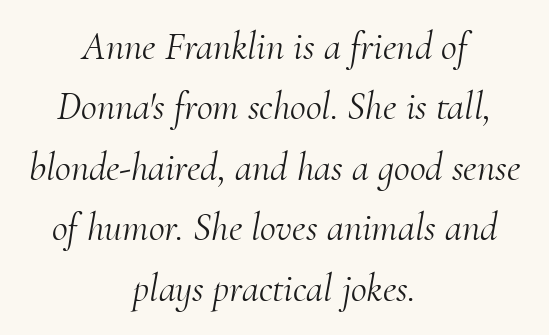
{"serif": "yes", "italic": "yes", "lean": "right", "slant_degrees": 10, "bold": "no", "weight": "light", "width": "normal", "stroke_contrast": "medium", "x_height": "small", "monospaced": "no", "underline": "no", "align": "center", "line_spacing": "normal", "line_spacing_ratio": 1.55, "letter_spacing": "normal", "letter_spacing_em": 0.0, "glyph_px": 39}
